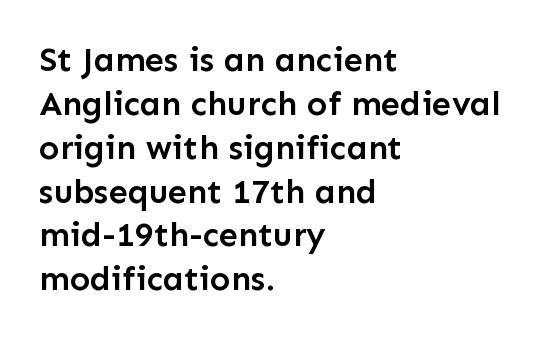
{"serif": "no", "italic": "no", "bold": "semi", "weight": "semibold", "width": "normal", "stroke_contrast": "low", "x_height": "medium", "monospaced": "no", "underline": "no", "align": "left", "line_spacing": "normal", "line_spacing_ratio": 1.29, "letter_spacing": "normal", "letter_spacing_em": 0.0, "glyph_px": 34}
